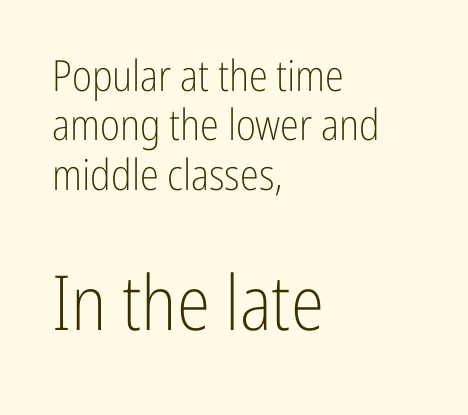
Rendered with straight, roman letterforms. Observe the absence of serifs on each vertical stroke in this sample. One glance says dense: line gaps are narrower than usual. Whoever set this made the second block the dominant, larger element. Is this a fixed-width face? No — the glyphs have proportional, varying widths.
